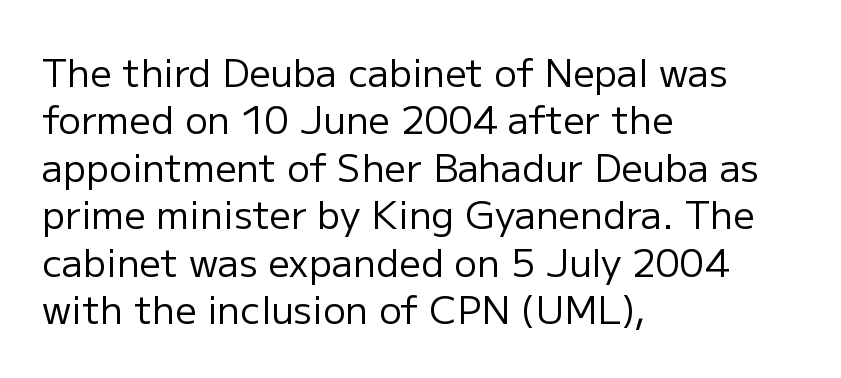
The space directly below the letters is spotless. The lines sit at an ordinary, default distance from one another. The passage shown is typed in a proportional face where columns would drift. Each stroke keeps to a modest, everyday thickness or less. Examine the stroke ends and you'll find no serifs.
